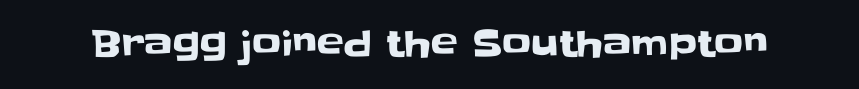
Q: Is the text italic (slanted)? A: No, it is upright.
Q: Is the typeface a serif or a sans-serif typeface? A: Sans-serif.
Q: Is the text underlined? A: No.
Q: Is the spacing between letters normal or unusually wide? A: Normal.
Q: Width (condensed, normal, or wide)? A: Normal.
Q: Stroke contrast? A: Low.
Q: x-height? A: Large.
Q: Monospaced? A: No.
